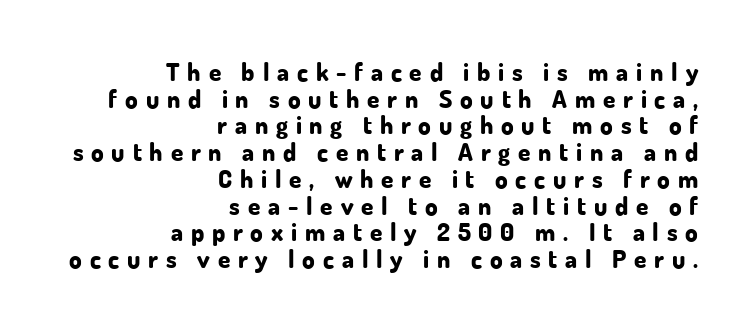
The image shows 25 px bold type, upright; set right-aligned, tight line spacing (1.07x), unusually wide letter spacing (+0.31 em), not underlined.
